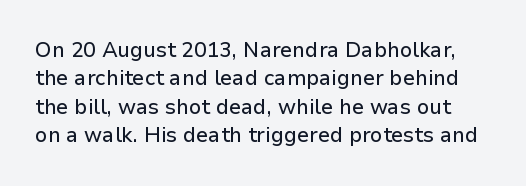
The line-height multiplier appears to be the usual default. Vertical strokes here are truly vertical. The type is set solid horizontally, with unmodified tracking. The gap between lines stays unmarked.
